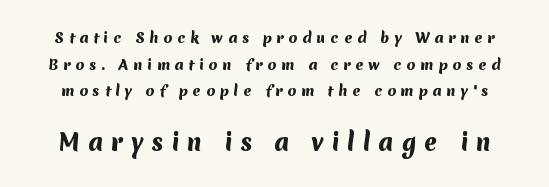
The image shows 23 px bold type; set loose line spacing (1.9x), unusually wide letter spacing (+0.34 em), not underlined; the second (bottom) block is 1.64x larger.
